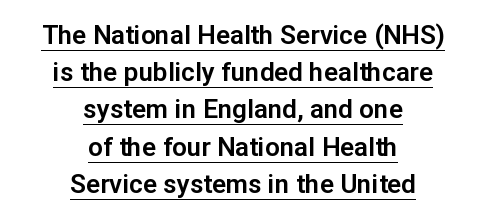
If you drew a line through each stem, it would be perfectly vertical. If you measured baseline to baseline, you'd find a middling distance. Both edges are ragged and mirror each other, which tells us the setting is centered. A typographer would call this underscored text. Short note: letters normally spaced.
